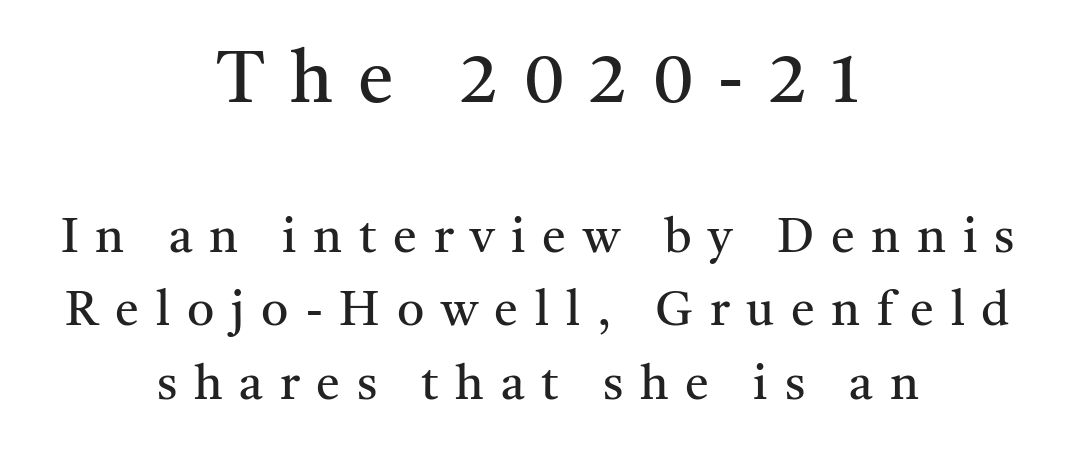
Classification — serif. Plain, unruled lines of type. Reading down the block, each line starts at a different indent, mirrored at its end. This sample has the flowing, uneven cadence of proportional lettering.
